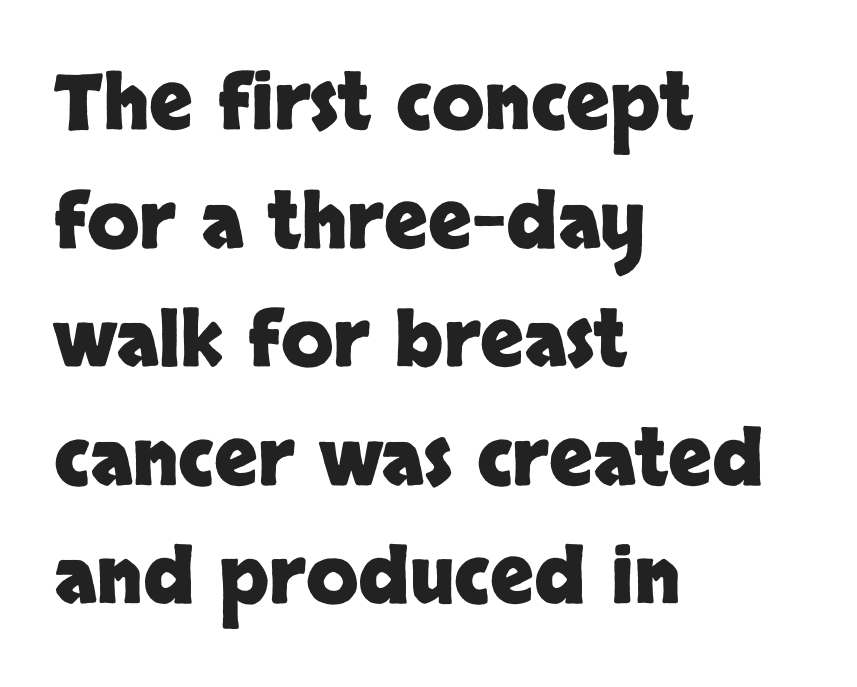
Q: Is the text bold? A: Yes.
Q: Is the text italic (slanted)? A: No, it is upright.
Q: Is the typeface a serif or a sans-serif typeface? A: Sans-serif.
Q: Is the text underlined? A: No.
Q: How is the paragraph aligned? A: Left-aligned.
Q: Is the spacing between letters normal or unusually wide? A: Normal.
Q: Is the spacing between lines tight, normal or loose? A: Normal.
Q: Width (condensed, normal, or wide)? A: Normal.
Q: Stroke contrast? A: Low.
Q: x-height? A: Large.
Q: Monospaced? A: No.
